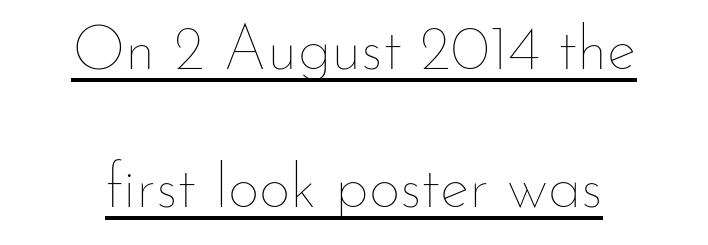
Think of a printed novel: that variable character pitch is what you see here. The gaps between neighbouring characters are ordinary and unremarkable. The type sits square on the baseline with zero lean. Is this a heavy cut? Hardly; it is regular or lighter. The words here are underlined.
